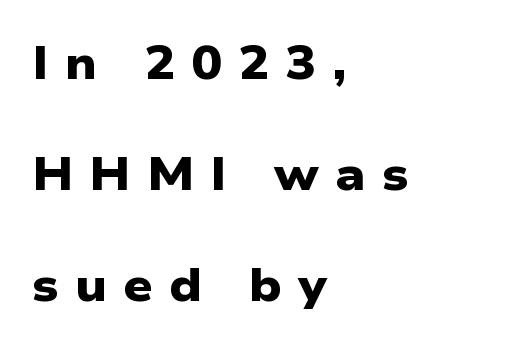
Q: Is the text bold? A: Yes.
Q: Is the typeface a serif or a sans-serif typeface? A: Sans-serif.
Q: Is the text underlined? A: No.
Q: How is the paragraph aligned? A: Left-aligned.
Q: Is the spacing between letters normal or unusually wide? A: Unusually wide.
Q: Is the spacing between lines tight, normal or loose? A: Loose.
Q: Width (condensed, normal, or wide)? A: Wide.
Q: Stroke contrast? A: Low.
Q: x-height? A: Medium.
Q: Monospaced? A: No.
